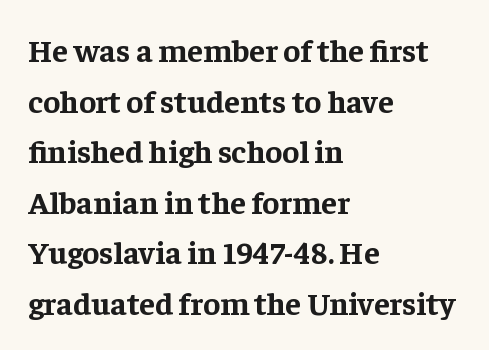
Q: Is the text bold? A: Yes.
Q: Is the text italic (slanted)? A: No, it is upright.
Q: Is the typeface a serif or a sans-serif typeface? A: Serif.
Q: Is the text underlined? A: No.
Q: How is the paragraph aligned? A: Left-aligned.
Q: Is the spacing between letters normal or unusually wide? A: Normal.
Q: Is the spacing between lines tight, normal or loose? A: Normal.
Q: Width (condensed, normal, or wide)? A: Normal.
Q: Stroke contrast? A: Low.
Q: x-height? A: Medium.
Q: Monospaced? A: No.
